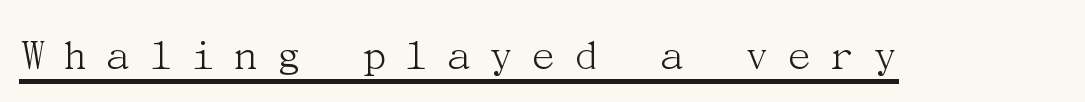
The image shows 47 px light serif type, upright; set unusually wide letter spacing (+0.32 em), underlined; medium stroke contrast and a medium x-height.
